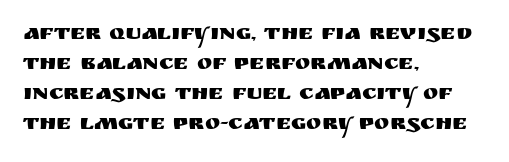
The rendering keeps characters at their native spacing. The string is rendered with underlining switched off. It's the straight-up-and-down kind of type. The paragraph has a hard left edge and a soft right edge. One glance says typical: line gaps are just what's usual.
